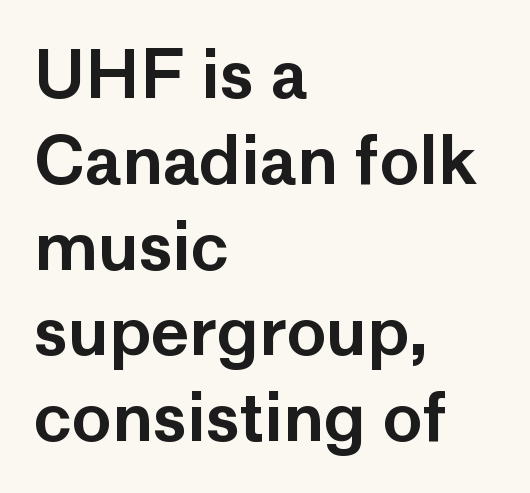
{"serif": "no", "italic": "no", "width": "normal", "stroke_contrast": "low", "x_height": "medium", "monospaced": "no", "underline": "no", "align": "left", "line_spacing": "normal", "line_spacing_ratio": 1.3, "letter_spacing": "normal", "letter_spacing_em": 0.0, "glyph_px": 66}
